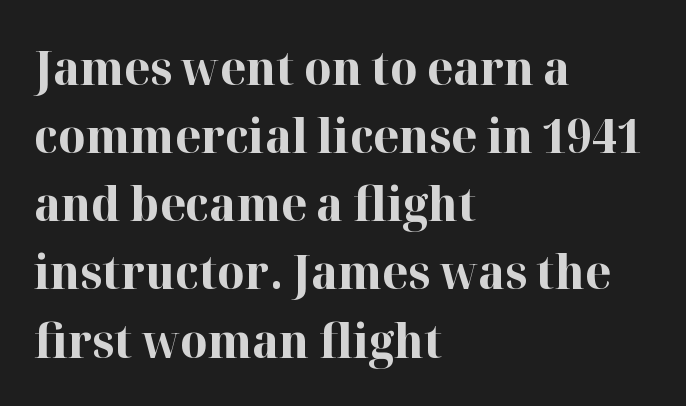
The image shows 47 px bold serif type, upright; set left-aligned, normal line spacing (1.45x), normal letter spacing, not underlined; high stroke contrast and a medium x-height.
